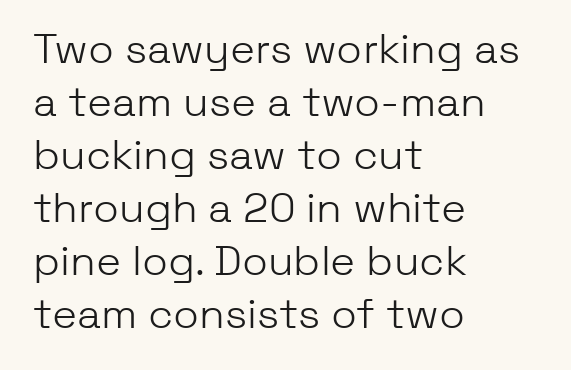
Weight: regular or lighter. Observe the absence of serifs on each vertical stroke in this sample. Observe the ordinary spacing: letters are neighbours, not strangers. You could not count columns in this text — the font is proportionally spaced.
